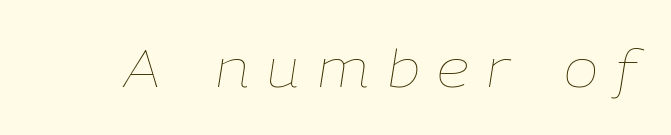
The image shows 52 px thin type, italic (leaning right); set unusually wide letter spacing (+0.34 em), not underlined; low stroke contrast and a medium x-height.
